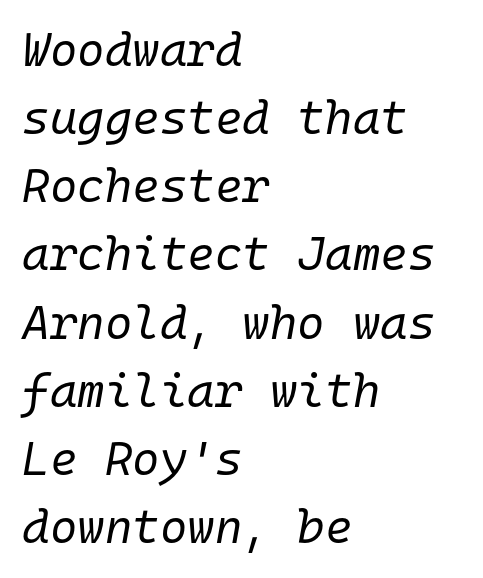
Q: Is the text bold? A: No.
Q: Is the text italic (slanted)? A: Yes, it leans right by about 10 degrees.
Q: Is the text underlined? A: No.
Q: How is the paragraph aligned? A: Left-aligned.
Q: Is the spacing between letters normal or unusually wide? A: Normal.
Q: Is the spacing between lines tight, normal or loose? A: Normal.
Q: Width (condensed, normal, or wide)? A: Normal.
Q: Stroke contrast? A: Low.
Q: x-height? A: Medium.
Q: Monospaced? A: Yes.
